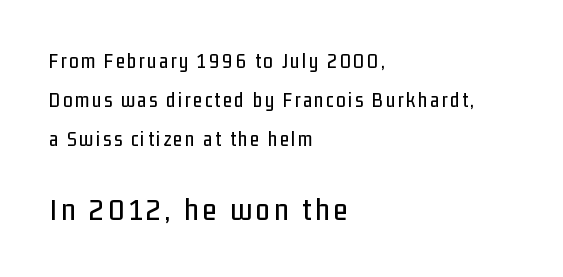
The image shows 32 px condensed sans-serif type, upright; set left-aligned, line spacing 1.85x, not underlined; the second (bottom) block is 1.52x larger; low stroke contrast and a medium x-height.
